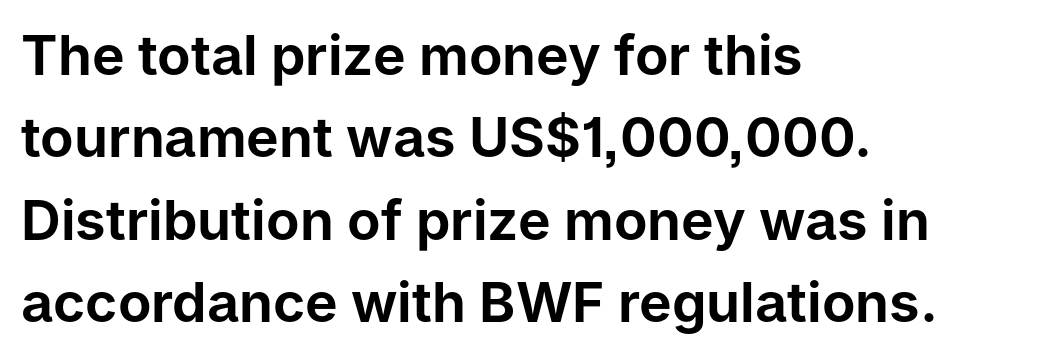
Q: Is the text italic (slanted)? A: No, it is upright.
Q: Is the typeface a serif or a sans-serif typeface? A: Sans-serif.
Q: Is the text underlined? A: No.
Q: How is the paragraph aligned? A: Left-aligned.
Q: Is the spacing between letters normal or unusually wide? A: Normal.
Q: Is the spacing between lines tight, normal or loose? A: Normal.
Q: Width (condensed, normal, or wide)? A: Normal.
Q: Stroke contrast? A: Low.
Q: x-height? A: Medium.
Q: Monospaced? A: No.
